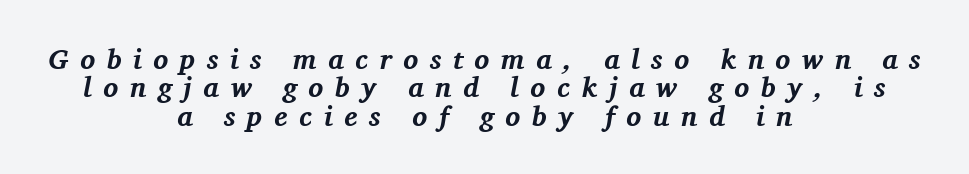
Q: Is the text bold? A: Yes.
Q: Is the text italic (slanted)? A: Yes, it leans right by about 11 degrees.
Q: Is the typeface a serif or a sans-serif typeface? A: Serif.
Q: Is the text underlined? A: No.
Q: How is the paragraph aligned? A: Centered.
Q: Is the spacing between letters normal or unusually wide? A: Unusually wide.
Q: Is the spacing between lines tight, normal or loose? A: Tight.
Q: Width (condensed, normal, or wide)? A: Normal.
Q: Stroke contrast? A: Medium.
Q: x-height? A: Medium.
Q: Monospaced? A: No.
